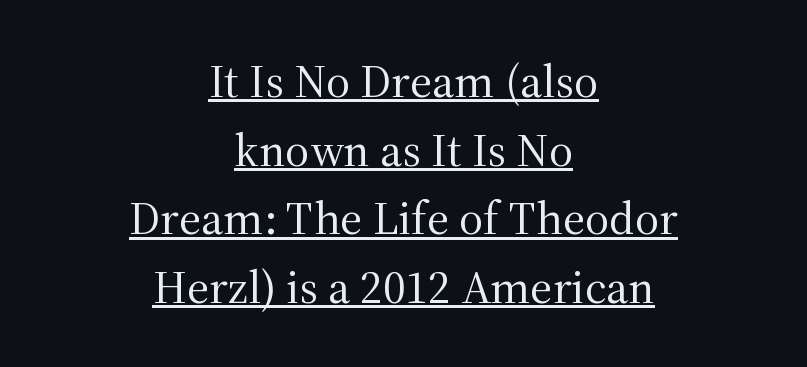
Underlining? Definitely there. Characters follow at the spacing the type designer built in. Horizontally, the lines are justified to the midpoint only. How would I describe the line gaps? Plain and ordinary.
